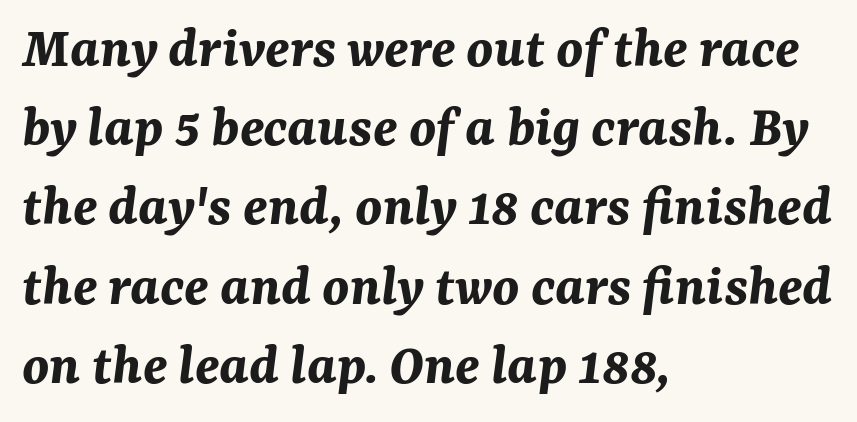
A typesetter would mark this as italic. The vertical gap from one line to the next is medium. A bare baseline throughout the passage. These lines stack with their left ends in a neat column. I'd describe the lettering as bold — thick and assertive. Spacing between characters is what you'd get straight out of the box.
